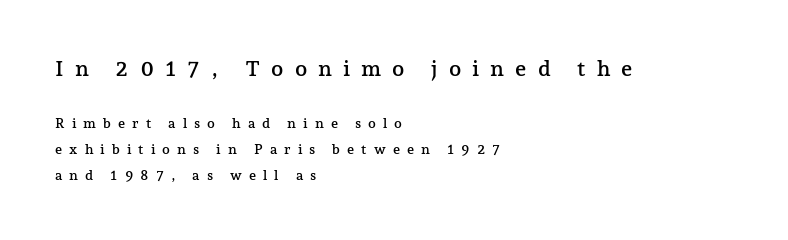
The image shows 22 px text type, upright; set left-aligned, line spacing 1.87x, unusually wide letter spacing (+0.5 em), not underlined; the first (top) block is 1.57x larger.
